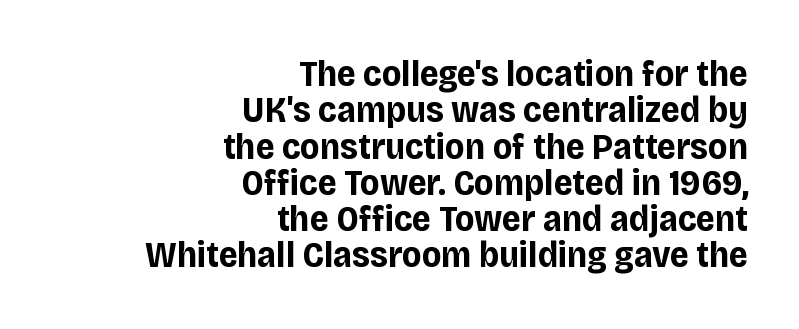
{"serif": "no", "italic": "no", "bold": "yes", "weight": "bold", "width": "normal", "stroke_contrast": "low", "x_height": "large", "monospaced": "no", "underline": "no", "align": "right", "line_spacing": "tight", "line_spacing_ratio": 0.98, "letter_spacing": "normal", "letter_spacing_em": 0.0, "glyph_px": 37}
